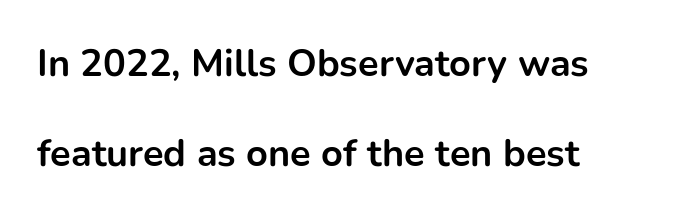
{"serif": "no", "italic": "no", "bold": "yes", "weight": "bold", "width": "normal", "stroke_contrast": "low", "x_height": "medium", "monospaced": "no", "underline": "no", "line_spacing": "loose", "line_spacing_ratio": 2.38, "letter_spacing": "normal", "letter_spacing_em": 0.0, "glyph_px": 38}
